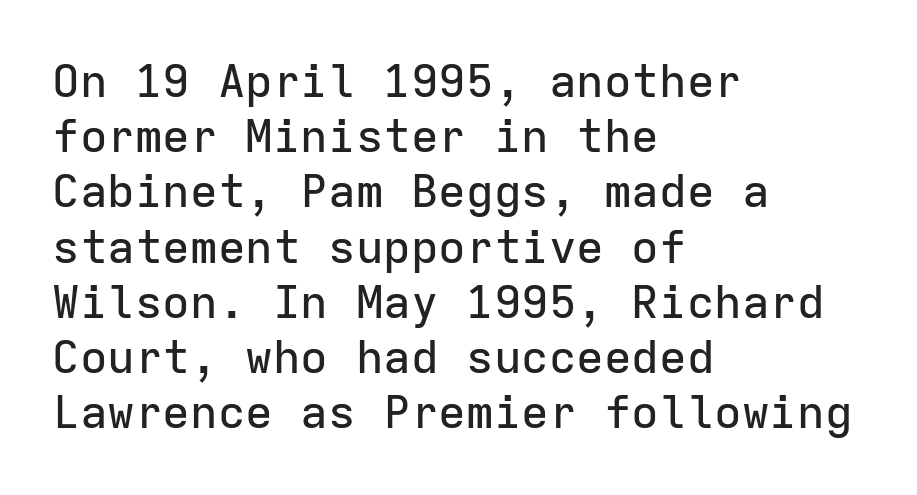
Q: Is the text italic (slanted)? A: No, it is upright.
Q: Is the typeface a serif or a sans-serif typeface? A: Sans-serif.
Q: Is the text underlined? A: No.
Q: How is the paragraph aligned? A: Left-aligned.
Q: Is the spacing between letters normal or unusually wide? A: Normal.
Q: Width (condensed, normal, or wide)? A: Normal.
Q: Stroke contrast? A: Low.
Q: x-height? A: Medium.
Q: Monospaced? A: Yes.
